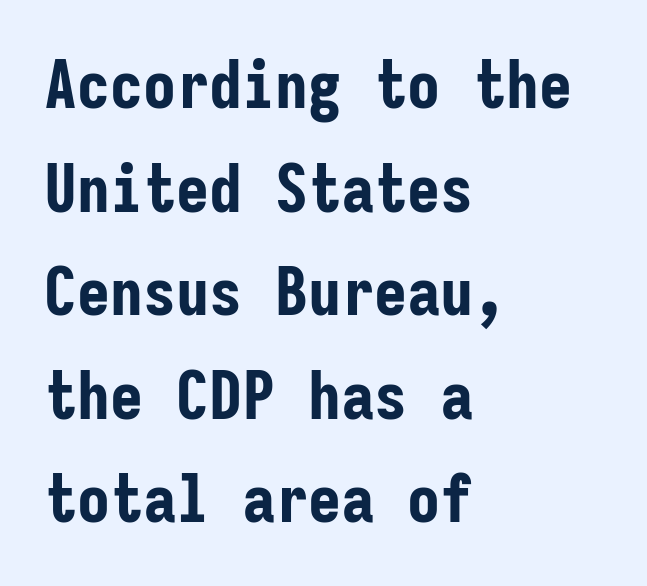
{"serif": "no", "italic": "no", "bold": "yes", "weight": "bold", "width": "condensed", "stroke_contrast": "low", "x_height": "medium", "monospaced": "yes", "underline": "no", "align": "left", "line_spacing": "normal", "line_spacing_ratio": 1.57, "letter_spacing": "normal", "letter_spacing_em": 0.0, "glyph_px": 66}
